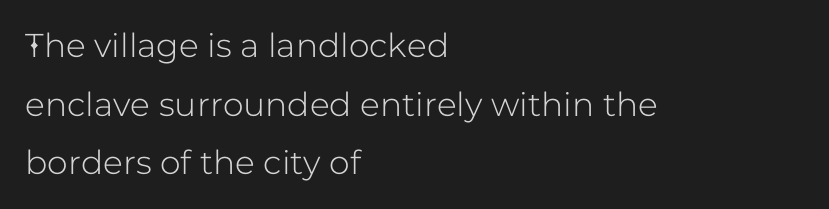
The image shows 33 px sans-serif type, upright; set left-aligned, line spacing 1.78x, normal letter spacing, not underlined; low stroke contrast and a medium x-height.
